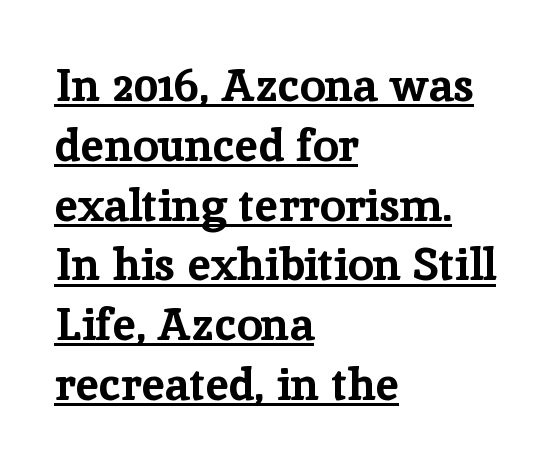
{"serif": "yes", "italic": "no", "bold": "yes", "weight": "bold", "width": "normal", "stroke_contrast": "low", "x_height": "medium", "monospaced": "no", "underline": "yes", "align": "left", "line_spacing": "normal", "line_spacing_ratio": 1.3, "letter_spacing": "normal", "letter_spacing_em": 0.0, "glyph_px": 46}
